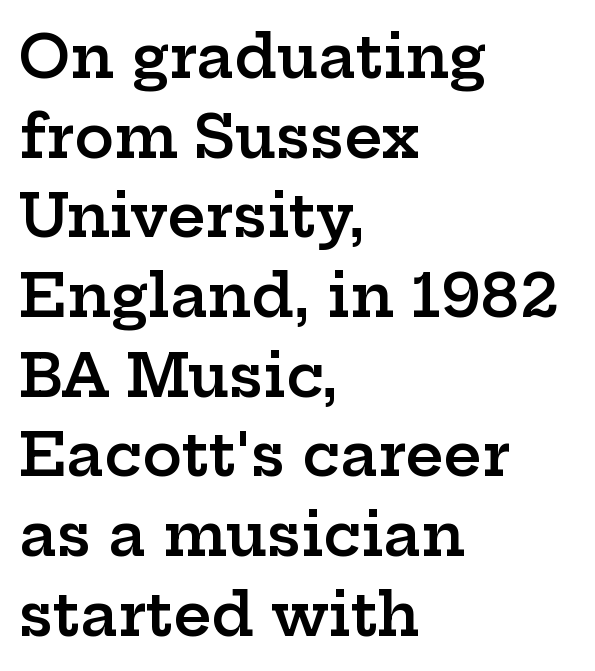
{"serif": "yes", "italic": "no", "bold": "semi", "weight": "semibold", "width": "wide", "stroke_contrast": "low", "x_height": "medium", "monospaced": "no", "underline": "no", "align": "left", "line_spacing": "normal", "line_spacing_ratio": 1.35, "letter_spacing": "normal", "letter_spacing_em": 0.0, "glyph_px": 59}
